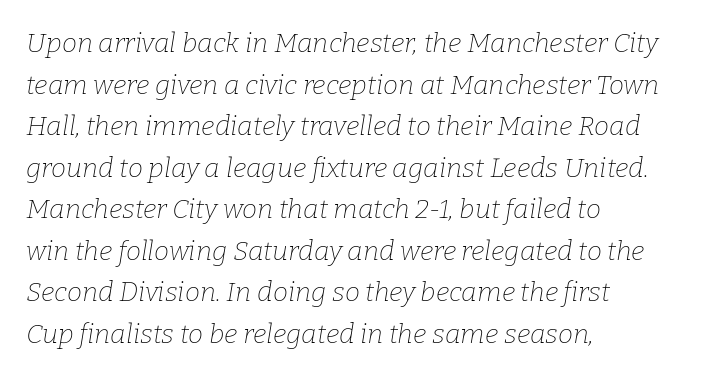
The image shows 27 px text type, italic (leaning right); set left-aligned, normal line spacing (1.54x), normal letter spacing, not underlined.
